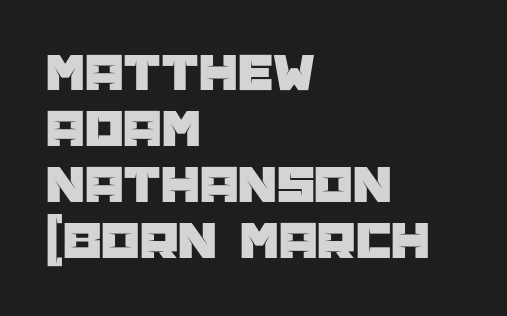
The image shows 55 px sans-serif type, upright; set left-aligned, tight line spacing (1.02x), normal letter spacing, not underlined; low stroke contrast and a large x-height.
